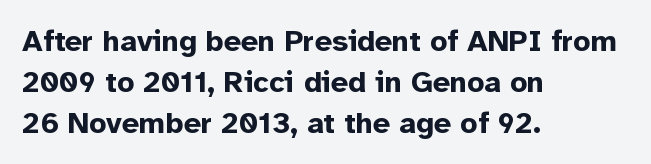
Q: Is the text bold? A: Yes.
Q: Is the text italic (slanted)? A: No, it is upright.
Q: Is the typeface a serif or a sans-serif typeface? A: Sans-serif.
Q: Is the text underlined? A: No.
Q: How is the paragraph aligned? A: Left-aligned.
Q: Is the spacing between letters normal or unusually wide? A: Normal.
Q: Is the spacing between lines tight, normal or loose? A: Normal.
Q: Width (condensed, normal, or wide)? A: Normal.
Q: Stroke contrast? A: Low.
Q: x-height? A: Medium.
Q: Monospaced? A: No.
